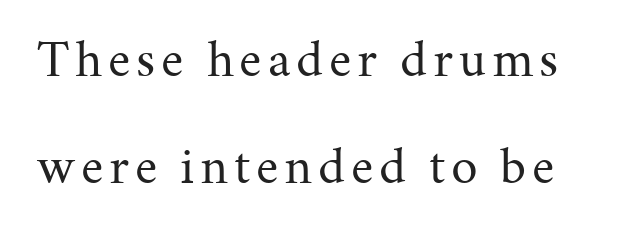
Q: Is the text bold? A: No.
Q: Is the text italic (slanted)? A: No, it is upright.
Q: Is the typeface a serif or a sans-serif typeface? A: Serif.
Q: Is the text underlined? A: No.
Q: Is the spacing between lines tight, normal or loose? A: Loose.
Q: Width (condensed, normal, or wide)? A: Normal.
Q: Stroke contrast? A: Medium.
Q: x-height? A: Medium.
Q: Monospaced? A: No.
